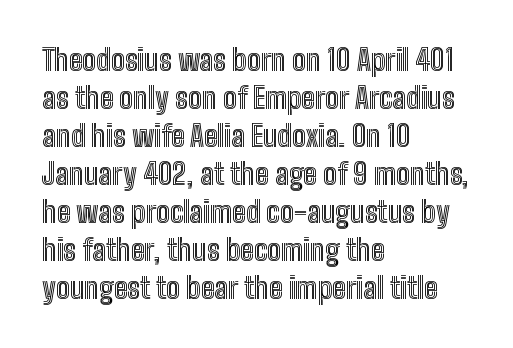
Q: Is the text italic (slanted)? A: No, it is upright.
Q: Is the text underlined? A: No.
Q: How is the paragraph aligned? A: Left-aligned.
Q: Is the spacing between letters normal or unusually wide? A: Normal.
Q: Is the spacing between lines tight, normal or loose? A: Normal.
Q: Width (condensed, normal, or wide)? A: Condensed.
Q: x-height? A: Medium.
Q: Monospaced? A: No.
